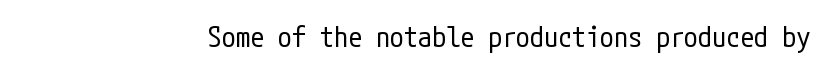
{"serif": "no", "italic": "no", "bold": "no", "weight": "regular", "width": "condensed", "stroke_contrast": "low", "x_height": "medium", "underline": "no", "letter_spacing": "normal", "letter_spacing_em": 0.0, "glyph_px": 28}
